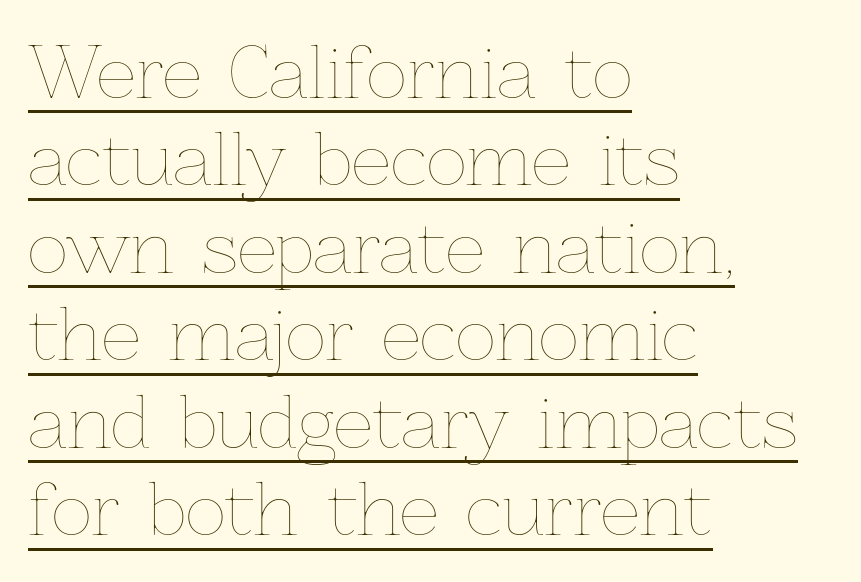
The letterforms sit shoulder to shoulder at normal distance. Ordinary non-slanted type is in use. Notice how descenders clear the ascenders below comfortably — that's standard leading. Heaviness? Minimal to ordinary, like unemphasized prose. These lines are set flush left with a ragged right edge.
